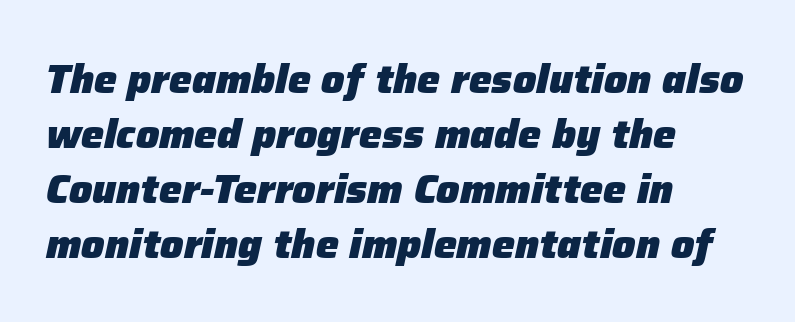
The axis of the letterforms is tilted away from vertical. This block has exactly the height ordinary leading produces. The rendering uses natural spacing where letterforms have individual widths. Underlining? Definitely not there. You'd pick this weight for a headline — it's a proper bold.
